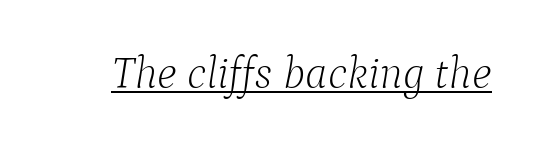
The image shows 45 px light serif type, italic (leaning right); set normal letter spacing, underlined; low stroke contrast and a medium x-height.
